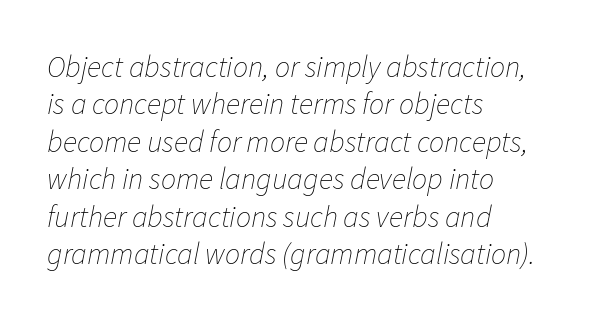
Q: Is the text bold? A: No.
Q: Is the text italic (slanted)? A: Yes, it leans right by about 11 degrees.
Q: Is the text underlined? A: No.
Q: How is the paragraph aligned? A: Left-aligned.
Q: Is the spacing between letters normal or unusually wide? A: Normal.
Q: Is the spacing between lines tight, normal or loose? A: Normal.
Q: Width (condensed, normal, or wide)? A: Normal.
Q: Stroke contrast? A: Low.
Q: x-height? A: Medium.
Q: Monospaced? A: No.
